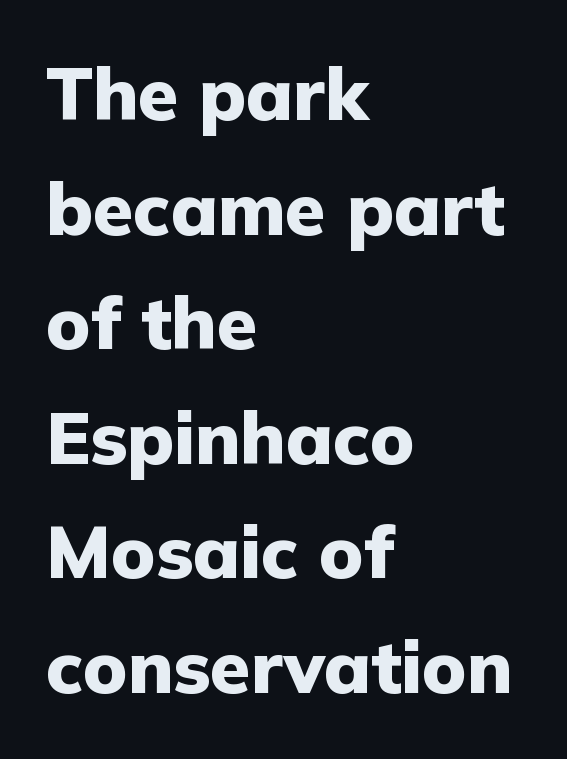
Each letter keeps its own natural width here, so spacing adapts to shape. Does the leading feel generous? No, just average. Left-aligned paragraph, ragged on the right. In terms of letterspacing, this is plain default setting. The space beneath each line is pristine and unruled.
